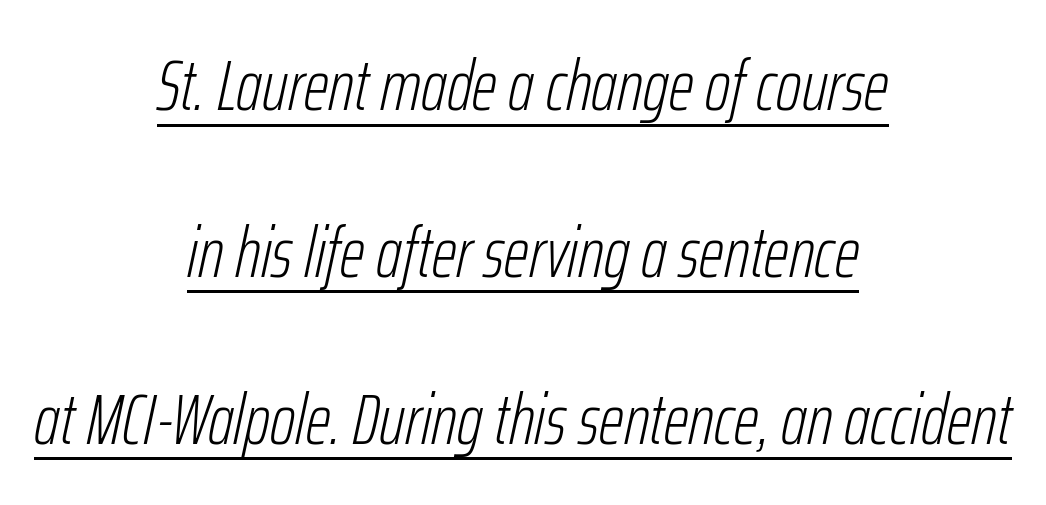
{"italic": "yes", "lean": "right", "slant_degrees": 12, "bold": "no", "weight": "light", "width": "condensed", "stroke_contrast": "low", "x_height": "medium", "monospaced": "no", "underline": "yes", "align": "center", "line_spacing": "loose", "line_spacing_ratio": 2.35, "letter_spacing": "normal", "letter_spacing_em": 0.0, "glyph_px": 71}
